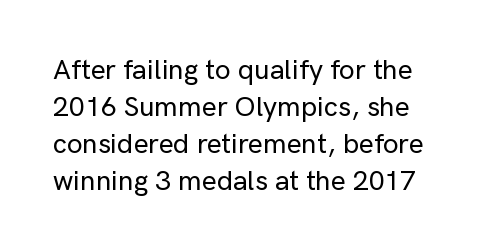
Q: Is the text italic (slanted)? A: No, it is upright.
Q: Is the typeface a serif or a sans-serif typeface? A: Sans-serif.
Q: Is the text underlined? A: No.
Q: Is the spacing between letters normal or unusually wide? A: Normal.
Q: Is the spacing between lines tight, normal or loose? A: Normal.
Q: Width (condensed, normal, or wide)? A: Normal.
Q: Stroke contrast? A: Low.
Q: x-height? A: Medium.
Q: Monospaced? A: No.
